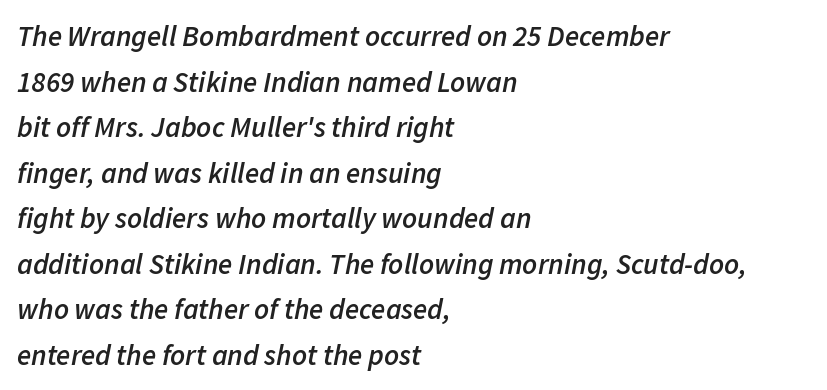
{"italic": "yes", "lean": "right", "slant_degrees": 11, "bold": "semi", "weight": "semibold", "width": "normal", "stroke_contrast": "low", "x_height": "medium", "monospaced": "no", "underline": "no", "align": "left", "line_spacing": "normal", "line_spacing_ratio": 1.57, "letter_spacing": "normal", "letter_spacing_em": 0.0, "glyph_px": 29}
